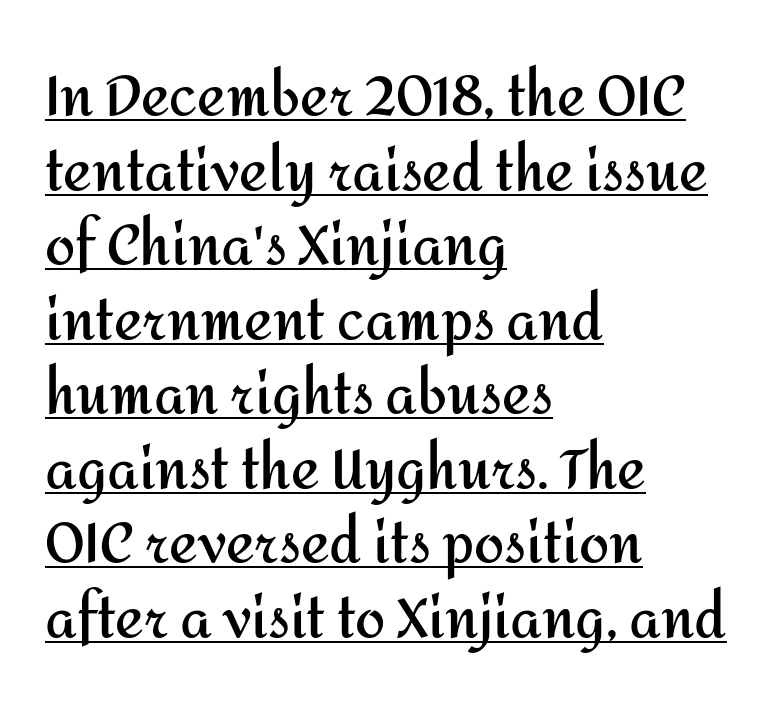
{"serif": "no", "italic": "no", "bold": "yes", "weight": "semibold", "width": "normal", "stroke_contrast": "medium", "x_height": "medium", "monospaced": "no", "underline": "yes", "align": "left", "line_spacing": "normal", "line_spacing_ratio": 1.38, "letter_spacing": "normal", "letter_spacing_em": 0.0, "glyph_px": 54}
